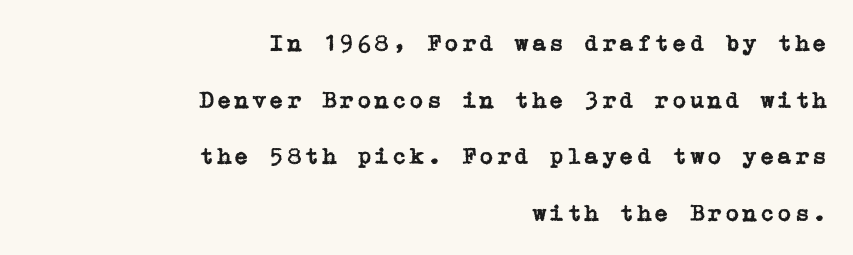
Q: Is the text italic (slanted)? A: No, it is upright.
Q: Is the text underlined? A: No.
Q: How is the paragraph aligned? A: Right-aligned.
Q: Is the spacing between lines tight, normal or loose? A: Loose.
